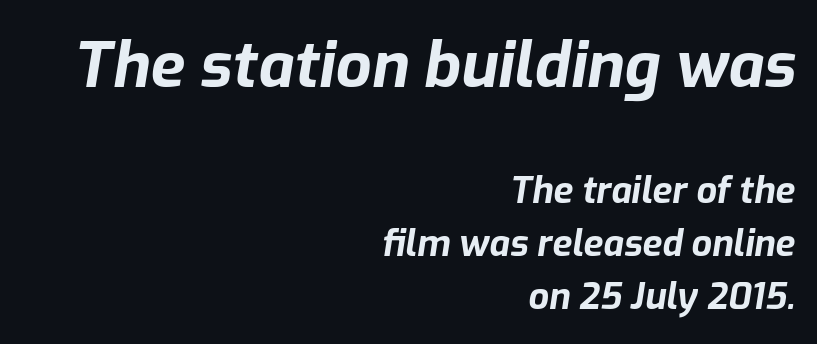
The image shows 63 px bold type, italic (leaning right); set right-aligned, normal line spacing (1.47x), normal letter spacing, not underlined; the first (top) block is 1.75x larger; low stroke contrast and a medium x-height.
